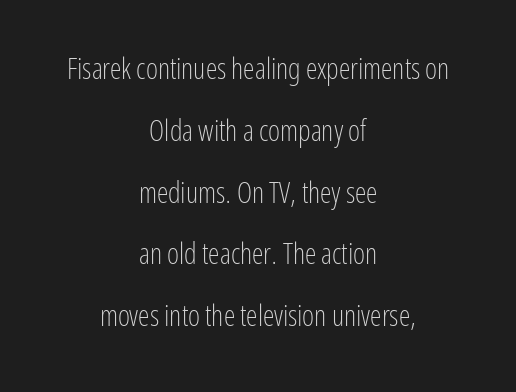
{"serif": "no", "italic": "no", "bold": "no", "weight": "light", "width": "condensed", "stroke_contrast": "low", "x_height": "medium", "monospaced": "no", "underline": "no", "align": "center", "line_spacing": "loose", "line_spacing_ratio": 2.13, "letter_spacing": "normal", "letter_spacing_em": 0.0, "glyph_px": 29}
